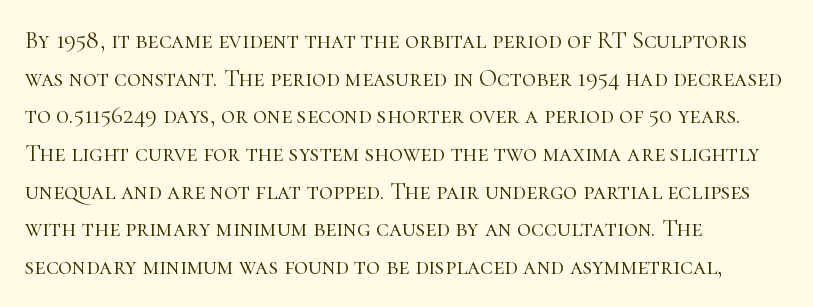
Q: Is the text bold? A: No.
Q: Is the text italic (slanted)? A: No, it is upright.
Q: Is the text underlined? A: No.
Q: How is the paragraph aligned? A: Left-aligned.
Q: Is the spacing between letters normal or unusually wide? A: Normal.
Q: Is the spacing between lines tight, normal or loose? A: Normal.
